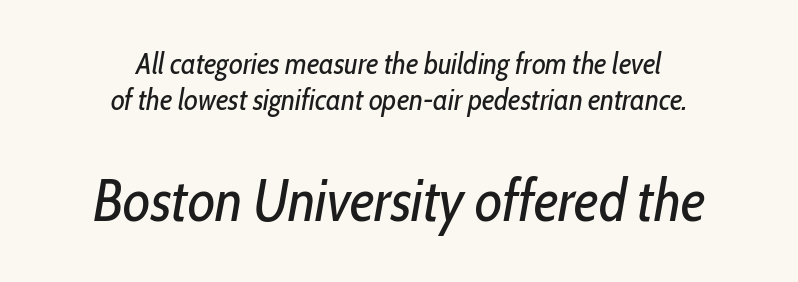
Note: smaller setting up top, larger setting below. Stems here are at most as thick as an everyday book face. When letters slant like this, we call the style italic. A typesetter would call this zero additional tracking. The face used here is proportionally spaced, like ordinary book or web type. Descenders hang freely into open space.
